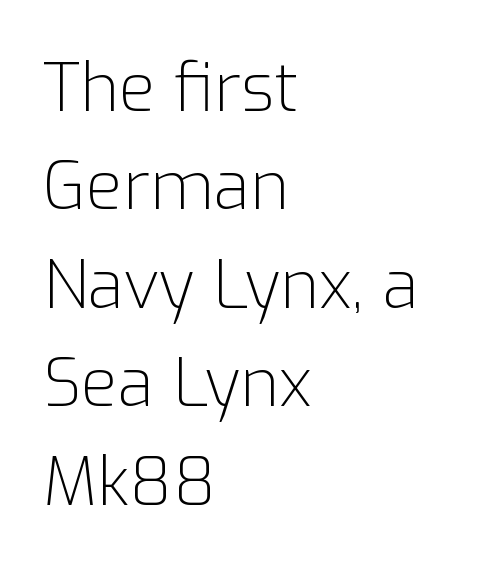
I'd call this a sans setting — the letters go barefoot. Note the varied advance widths — an 'i' is clearly narrower than an 'm'. Students, observe: this is what conventionally led text looks like. Quick note: underline off.
